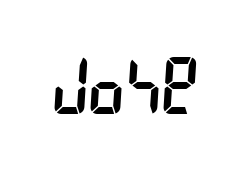
Letterform terminals end flat and unadorned throughout the passage. Is the stroke heavy? The answer is a plain regular-or-lighter. In terms of letterspacing, this is plain default setting. No word sits above an underline.
